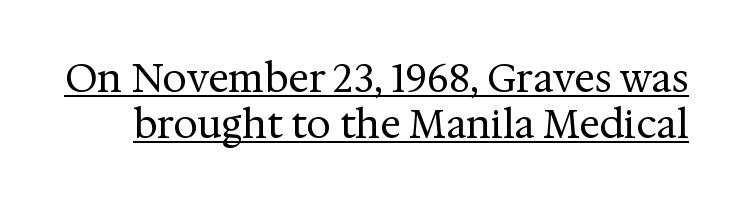
Is the type heavy? It reads as light-to-regular instead. Honestly, the letter spacing is just normal — you wouldn't notice it. Underlining? Definitely there. Yep, those are serifs on the letters. Here the designer chose a conventional face with non-uniform glyph widths. The lettering holds an erect, upright posture throughout.
